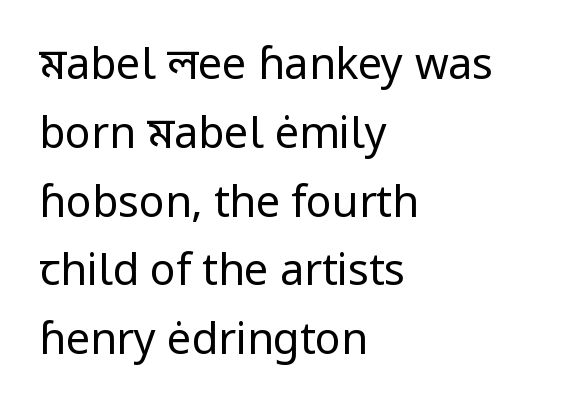
{"serif": "no", "italic": "no", "bold": "no", "weight": "regular", "width": "normal", "stroke_contrast": "low", "x_height": "medium", "monospaced": "no", "underline": "no", "align": "left", "line_spacing": "normal", "line_spacing_ratio": 1.6, "letter_spacing": "normal", "letter_spacing_em": 0.0, "glyph_px": 43}
